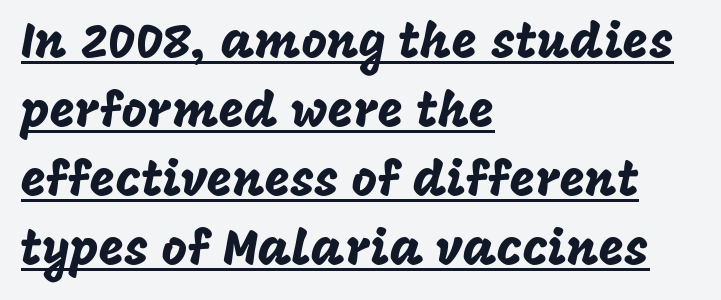
Q: Is the text italic (slanted)? A: Yes.
Q: Is the typeface a serif or a sans-serif typeface? A: Sans-serif.
Q: Is the text underlined? A: Yes.
Q: How is the paragraph aligned? A: Left-aligned.
Q: Is the spacing between letters normal or unusually wide? A: Normal.
Q: Is the spacing between lines tight, normal or loose? A: Normal.
Q: Width (condensed, normal, or wide)? A: Normal.
Q: Stroke contrast? A: Low.
Q: x-height? A: Large.
Q: Monospaced? A: No.
